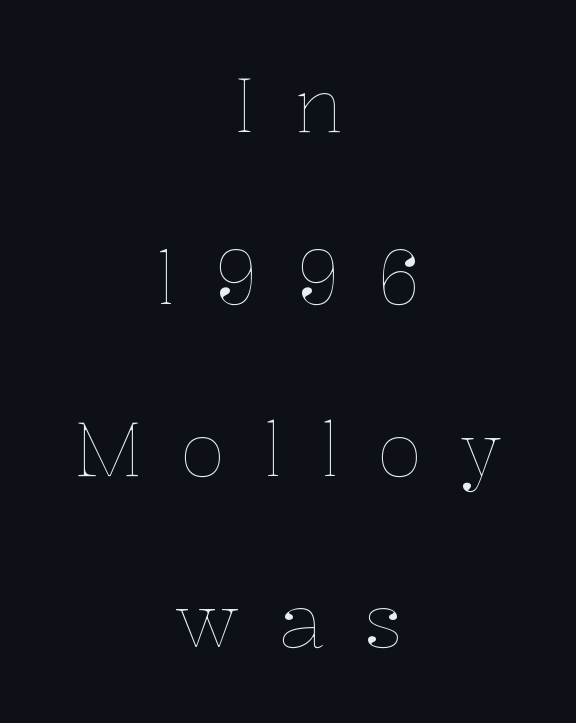
Q: Is the text bold? A: No.
Q: Is the text italic (slanted)? A: No, it is upright.
Q: Is the text underlined? A: No.
Q: How is the paragraph aligned? A: Centered.
Q: Is the spacing between letters normal or unusually wide? A: Unusually wide.
Q: Is the spacing between lines tight, normal or loose? A: Loose.
Q: Width (condensed, normal, or wide)? A: Normal.
Q: Stroke contrast? A: Low.
Q: x-height? A: Medium.
Q: Monospaced? A: No.
